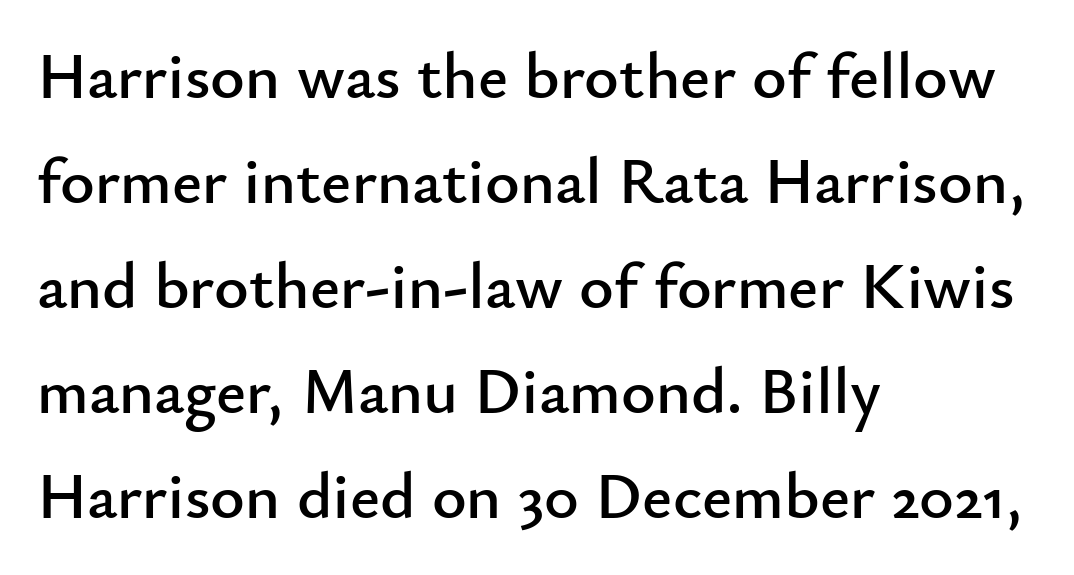
Q: Is the text italic (slanted)? A: No, it is upright.
Q: Is the typeface a serif or a sans-serif typeface? A: Sans-serif.
Q: Is the text underlined? A: No.
Q: How is the paragraph aligned? A: Left-aligned.
Q: Is the spacing between letters normal or unusually wide? A: Normal.
Q: Is the spacing between lines tight, normal or loose? A: Normal.
Q: Width (condensed, normal, or wide)? A: Normal.
Q: Stroke contrast? A: Low.
Q: x-height? A: Small.
Q: Monospaced? A: No.
